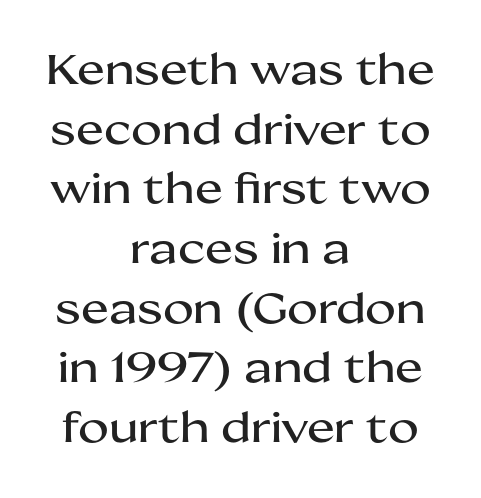
{"italic": "no", "width": "wide", "stroke_contrast": "medium", "x_height": "medium", "monospaced": "no", "underline": "no", "align": "center", "line_spacing": "normal", "line_spacing_ratio": 1.42, "letter_spacing": "normal", "letter_spacing_em": 0.0, "glyph_px": 42}
